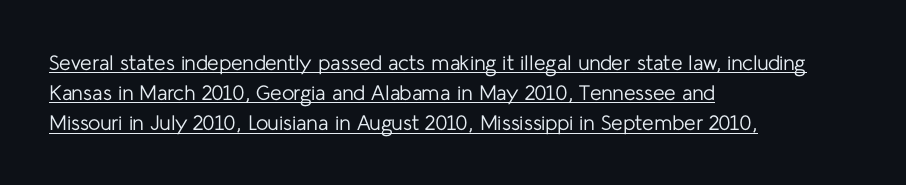
{"italic": "no", "bold": "no", "underline": "yes", "align": "left", "line_spacing": "normal", "line_spacing_ratio": 1.44, "letter_spacing": "normal", "letter_spacing_em": 0.0, "glyph_px": 21}
